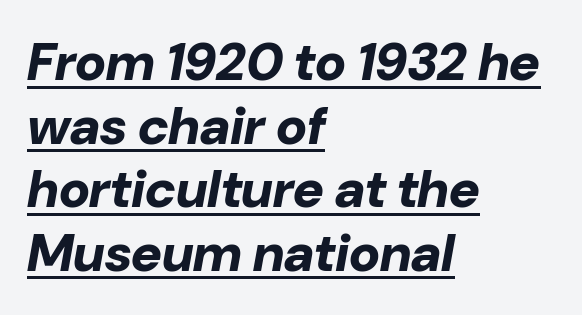
The image shows 53 px bold type, italic (leaning right); set left-aligned, line spacing 1.2x, normal letter spacing, underlined; low stroke contrast and a medium x-height.
